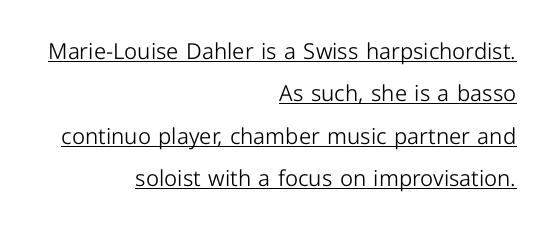
The image shows 22 px text type, upright; set right-aligned, loose line spacing (1.93x), normal letter spacing, underlined.
